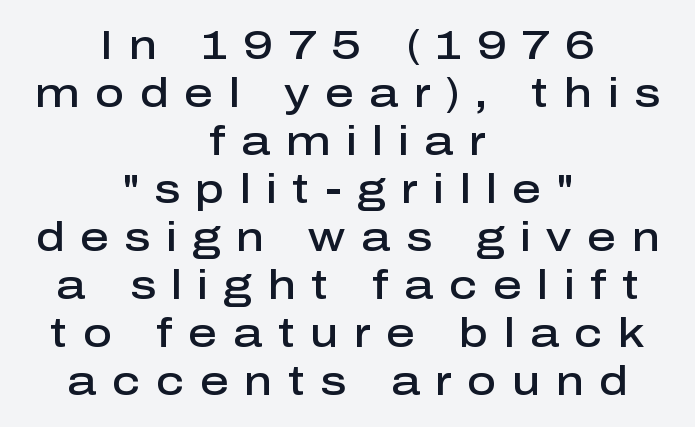
Q: Is the text bold? A: Semi-bold.
Q: Is the text italic (slanted)? A: No, it is upright.
Q: Is the typeface a serif or a sans-serif typeface? A: Sans-serif.
Q: Is the text underlined? A: No.
Q: How is the paragraph aligned? A: Centered.
Q: Is the spacing between letters normal or unusually wide? A: Unusually wide.
Q: Width (condensed, normal, or wide)? A: Normal.
Q: Stroke contrast? A: Low.
Q: x-height? A: Medium.
Q: Monospaced? A: No.
